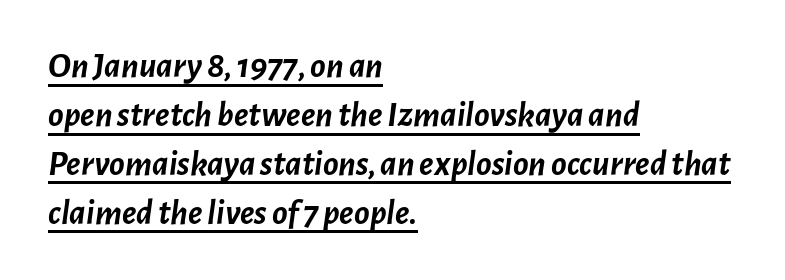
Line beginnings align vertically; line endings do not. Looks like someone drew a line under every word here. The glyphs look as if they've been sheared to an angle. Rows of type keep a routine distance in the vertical direction. Is this a fixed-width face? No — the glyphs have proportional, varying widths. The glyphs have the mass of a bold cut.
